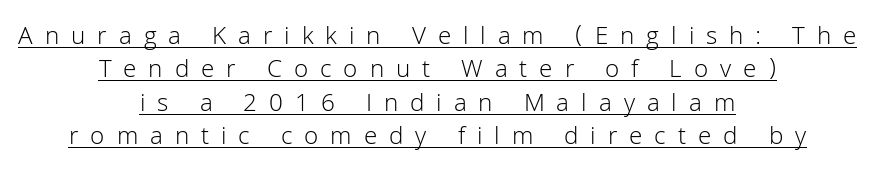
{"italic": "no", "bold": "no", "underline": "yes", "align": "center", "line_spacing": "normal", "line_spacing_ratio": 1.28, "letter_spacing": "wide", "letter_spacing_em": 0.46, "glyph_px": 26}
